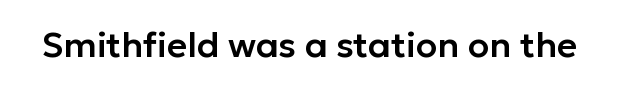
Q: Is the text italic (slanted)? A: No, it is upright.
Q: Is the typeface a serif or a sans-serif typeface? A: Sans-serif.
Q: Is the text underlined? A: No.
Q: Is the spacing between letters normal or unusually wide? A: Normal.
Q: Width (condensed, normal, or wide)? A: Normal.
Q: Stroke contrast? A: Low.
Q: x-height? A: Medium.
Q: Monospaced? A: No.
